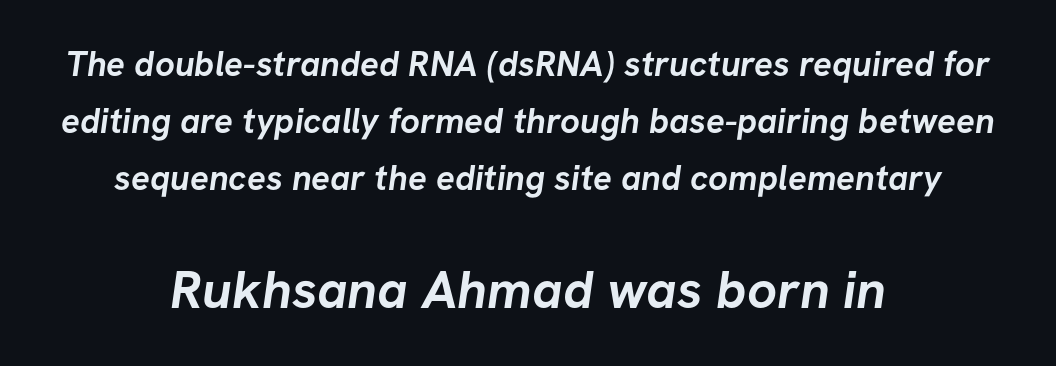
The image shows 53 px semibold sans-serif type; set centered, normal line spacing (1.63x), normal letter spacing, not underlined; the second (bottom) block is 1.51x larger; low stroke contrast and a medium x-height.
